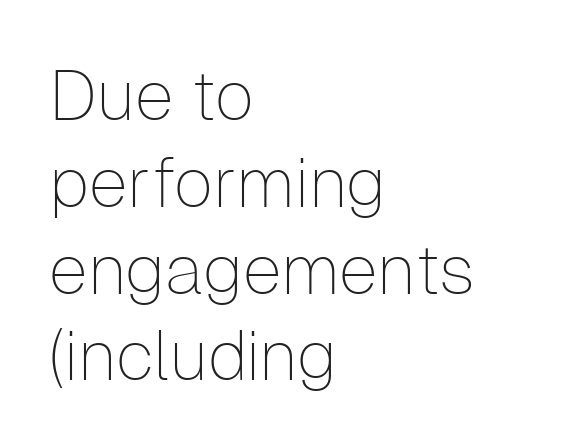
You can tell it's not italic because the verticals are truly vertical. The paragraph has a hard left edge and a soft right edge. The face used here is proportionally spaced, like ordinary book or web type. Summary of weight: not heavy and not bold. Nobody touched the tracking dial on this one. The gap between lines stays unmarked.
